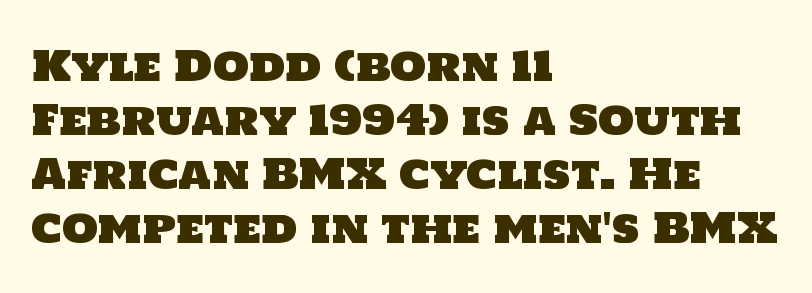
{"serif": "no", "width": "normal", "stroke_contrast": "low", "x_height": "large", "monospaced": "no", "underline": "no", "align": "left", "line_spacing": "normal", "line_spacing_ratio": 1.32, "letter_spacing": "normal", "letter_spacing_em": 0.0, "glyph_px": 41}
